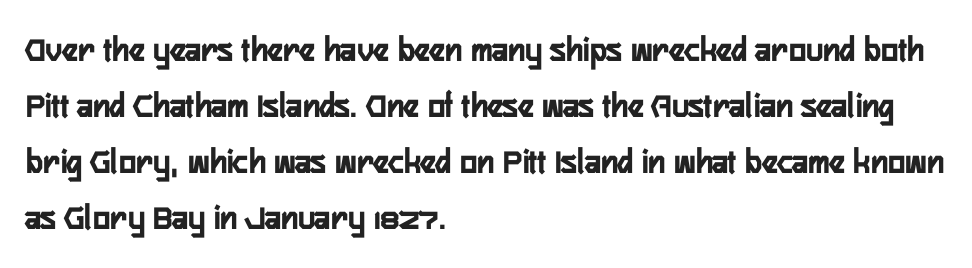
The image shows 36 px condensed sans-serif type, upright; set left-aligned, normal line spacing (1.56x), normal letter spacing, not underlined; low stroke contrast and a medium x-height.
